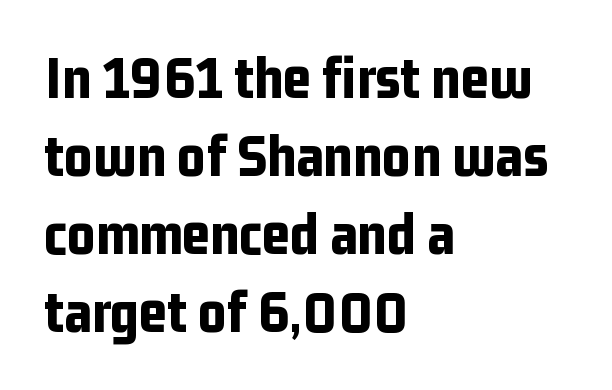
{"serif": "no", "italic": "no", "bold": "yes", "weight": "bold", "width": "condensed", "stroke_contrast": "low", "x_height": "medium", "monospaced": "no", "underline": "no", "align": "left", "line_spacing": "normal", "line_spacing_ratio": 1.28, "letter_spacing": "normal", "letter_spacing_em": 0.0, "glyph_px": 61}
